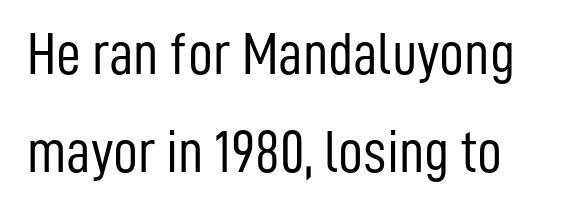
Leading matches the norm, producing a regular column. Each row of text sits above clean, open space. The font's upright variant was chosen for this text. Look at the tracking — it's just the regular setting, nothing added. The strokes are not fattened; the text isn't bold.
